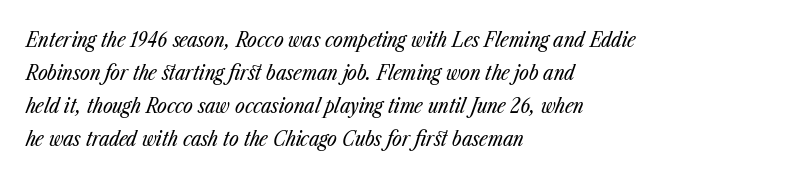
Honestly, the row spacing looks completely unremarkable. There's an unmistakable incline to the writing here. Compared with a typical body face, this is equally light or lighter still. Descenders hang freely into open space. This rendering leaves character spacing at its baseline value.
